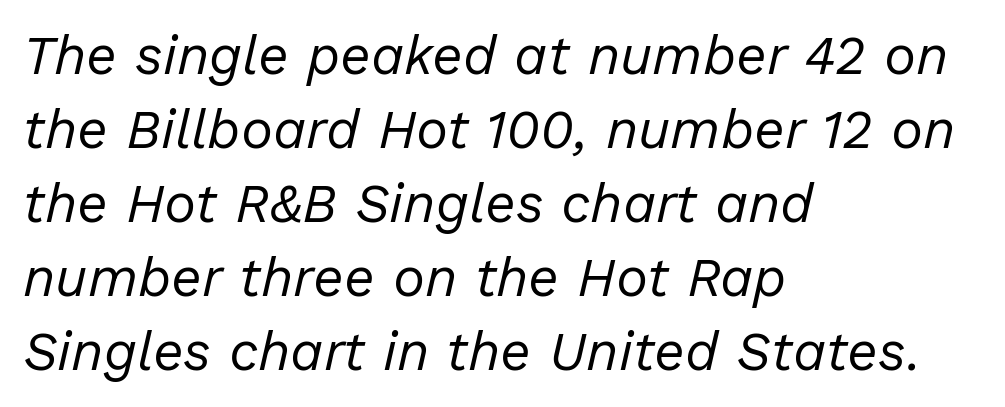
Q: Is the text bold? A: No.
Q: Is the text italic (slanted)? A: Yes, it leans right by about 13 degrees.
Q: Is the text underlined? A: No.
Q: How is the paragraph aligned? A: Left-aligned.
Q: Is the spacing between letters normal or unusually wide? A: Normal.
Q: Is the spacing between lines tight, normal or loose? A: Normal.
Q: Width (condensed, normal, or wide)? A: Normal.
Q: Stroke contrast? A: Low.
Q: x-height? A: Medium.
Q: Monospaced? A: No.
